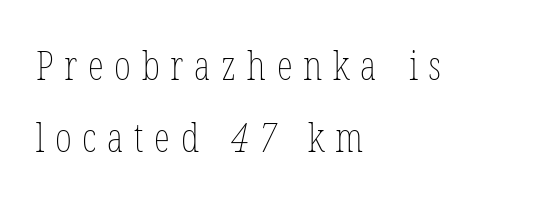
Q: Is the text bold? A: No.
Q: Is the text underlined? A: No.
Q: How is the paragraph aligned? A: Left-aligned.
Q: Is the spacing between letters normal or unusually wide? A: Unusually wide.
Q: Width (condensed, normal, or wide)? A: Condensed.
Q: Stroke contrast? A: Low.
Q: x-height? A: Medium.
Q: Monospaced? A: No.
